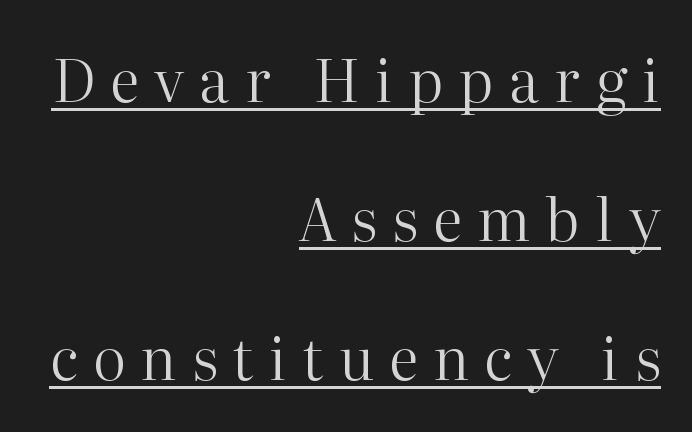
Tall strokes in this sample are plumb rather than angled. This sample carries an underscore along the baseline area. Alignment: flush right. Look at the bottom of the vertical strokes: they flare into serifs here.
